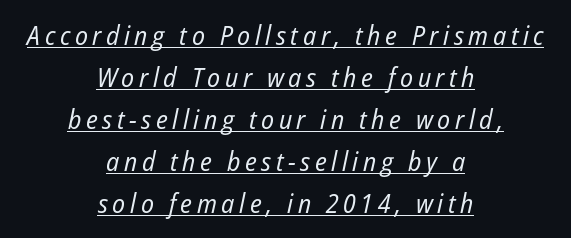
The characters are drawn with everyday or finer stroke widths. Every row of glyphs is offset so its center matches the block's center. Observe the lean: these are italic letterforms. The space between consecutive lines is moderate. This rendering features underlined lettering.
